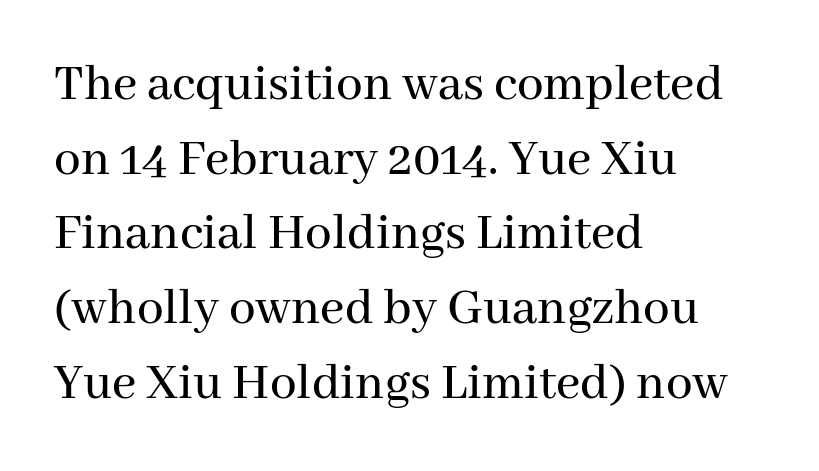
Q: Is the text italic (slanted)? A: No, it is upright.
Q: Is the typeface a serif or a sans-serif typeface? A: Serif.
Q: Is the text underlined? A: No.
Q: How is the paragraph aligned? A: Left-aligned.
Q: Is the spacing between letters normal or unusually wide? A: Normal.
Q: Is the spacing between lines tight, normal or loose? A: Normal.
Q: Width (condensed, normal, or wide)? A: Normal.
Q: Stroke contrast? A: Medium.
Q: x-height? A: Medium.
Q: Monospaced? A: No.
